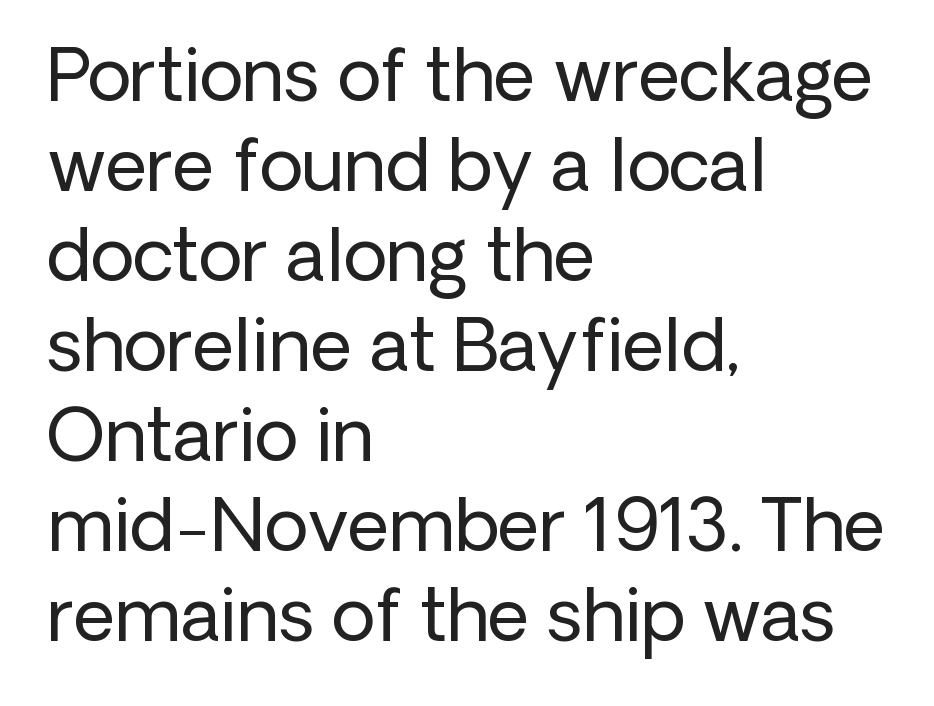
{"serif": "no", "italic": "no", "bold": "no", "weight": "regular", "width": "normal", "stroke_contrast": "low", "x_height": "medium", "monospaced": "no", "underline": "no", "align": "left", "line_spacing": "normal", "line_spacing_ratio": 1.25, "letter_spacing": "normal", "letter_spacing_em": 0.0, "glyph_px": 72}
